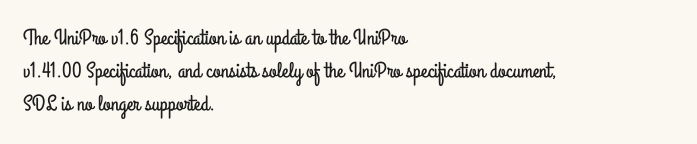
{"italic": "no", "underline": "no", "align": "left", "line_spacing": "normal", "line_spacing_ratio": 1.51, "letter_spacing": "normal", "letter_spacing_em": 0.0, "glyph_px": 22}
